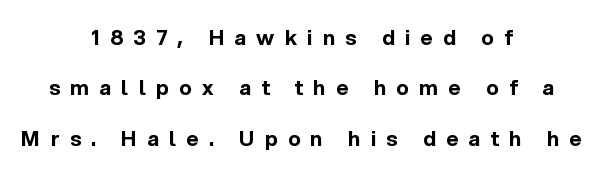
Q: Is the text bold? A: Yes.
Q: Is the text italic (slanted)? A: No, it is upright.
Q: Is the text underlined? A: No.
Q: How is the paragraph aligned? A: Centered.
Q: Is the spacing between letters normal or unusually wide? A: Unusually wide.
Q: Is the spacing between lines tight, normal or loose? A: Loose.
